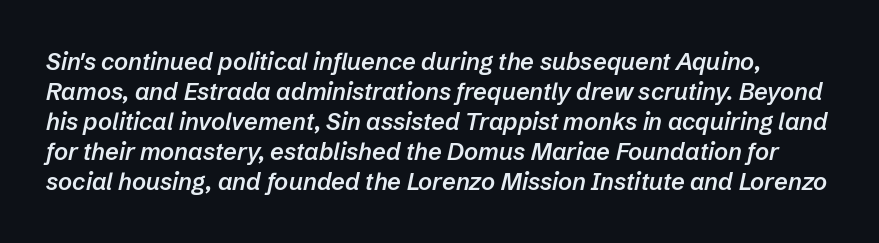
{"italic": "yes", "lean": "right", "slant_degrees": 12, "bold": "semi", "underline": "no", "line_spacing": "normal", "line_spacing_ratio": 1.25, "letter_spacing": "normal", "letter_spacing_em": 0.0, "glyph_px": 24}
